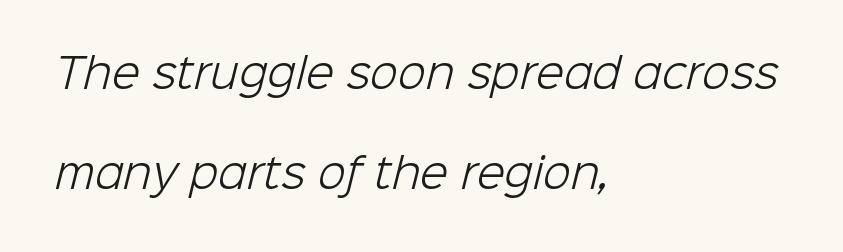
{"serif": "no", "bold": "no", "weight": "light", "width": "normal", "stroke_contrast": "low", "x_height": "medium", "monospaced": "no", "underline": "no", "align": "left", "line_spacing": "loose", "line_spacing_ratio": 2.43, "letter_spacing": "normal", "letter_spacing_em": 0.0, "glyph_px": 41}
